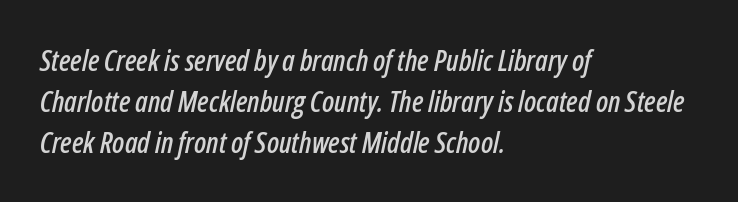
Normally led — the rows are evenly, conventionally spaced. The passage shown is typed in a proportional face where columns would drift. The gap between lines stays unmarked. This rendering leaves character spacing at its baseline value. Quick note: italic. A student would call this left alignment; a typographer would say flush left, rag right.
